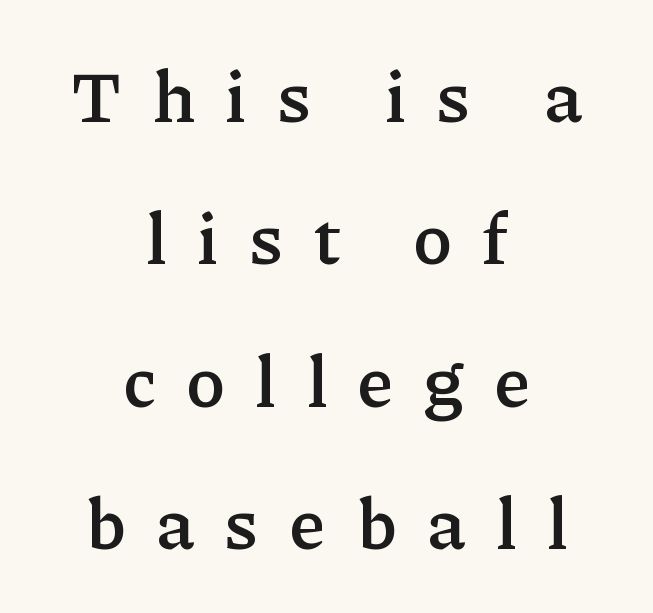
Q: Is the text bold? A: Semi-bold.
Q: Is the text italic (slanted)? A: No, it is upright.
Q: Is the typeface a serif or a sans-serif typeface? A: Serif.
Q: Is the text underlined? A: No.
Q: How is the paragraph aligned? A: Centered.
Q: Is the spacing between letters normal or unusually wide? A: Unusually wide.
Q: Is the spacing between lines tight, normal or loose? A: Loose.
Q: Width (condensed, normal, or wide)? A: Normal.
Q: Stroke contrast? A: Low.
Q: x-height? A: Medium.
Q: Monospaced? A: No.
